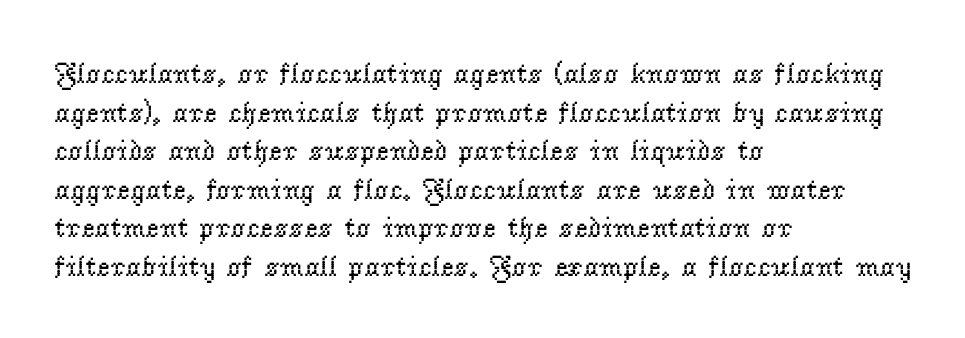
The image shows 29 px regular-weight serif type, upright; set left-aligned, normal line spacing (1.33x), normal letter spacing, not underlined; low stroke contrast and a small x-height.
